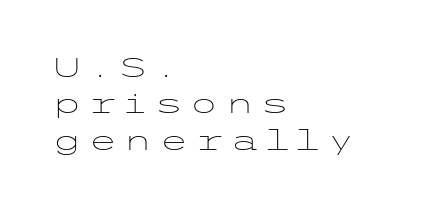
The image shows 27 px text type, upright; set left-aligned, normal line spacing (1.35x), unusually wide letter spacing (+0.22 em), not underlined.
